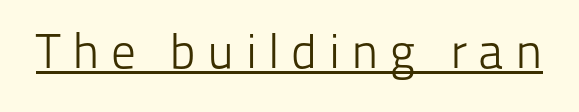
Q: Is the text bold? A: No.
Q: Is the text italic (slanted)? A: No, it is upright.
Q: Is the typeface a serif or a sans-serif typeface? A: Sans-serif.
Q: Is the text underlined? A: Yes.
Q: Is the spacing between letters normal or unusually wide? A: Unusually wide.
Q: Width (condensed, normal, or wide)? A: Normal.
Q: Stroke contrast? A: Low.
Q: x-height? A: Medium.
Q: Monospaced? A: No.
